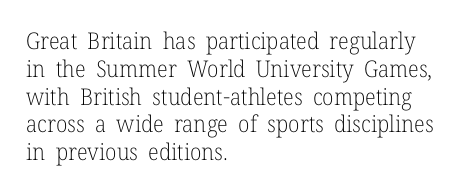
Q: Is the text bold? A: No.
Q: Is the text italic (slanted)? A: No, it is upright.
Q: Is the text underlined? A: No.
Q: How is the paragraph aligned? A: Left-aligned.
Q: Is the spacing between letters normal or unusually wide? A: Normal.
